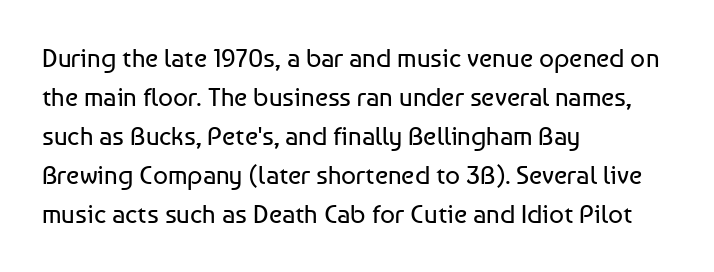
Q: Is the text bold? A: No.
Q: Is the text italic (slanted)? A: No, it is upright.
Q: Is the text underlined? A: No.
Q: How is the paragraph aligned? A: Left-aligned.
Q: Is the spacing between letters normal or unusually wide? A: Normal.
Q: Is the spacing between lines tight, normal or loose? A: Normal.
